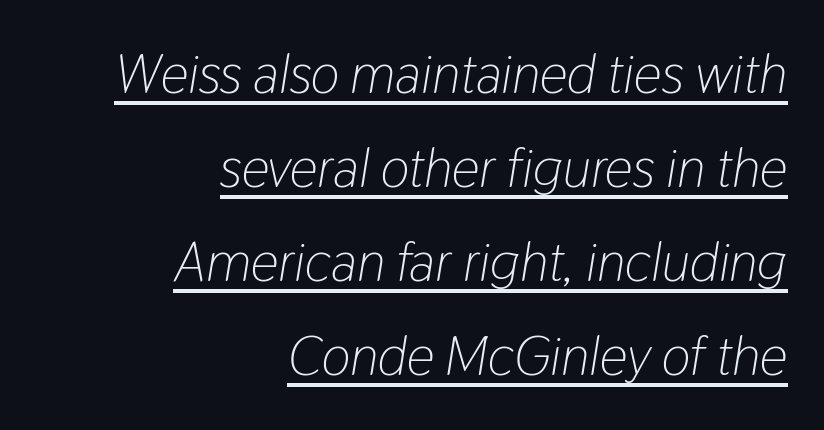
{"italic": "yes", "lean": "right", "slant_degrees": 9, "bold": "no", "weight": "light", "width": "condensed", "stroke_contrast": "low", "x_height": "medium", "monospaced": "no", "underline": "yes", "align": "right", "line_spacing_ratio": 1.71, "letter_spacing": "normal", "letter_spacing_em": 0.0, "glyph_px": 55}
